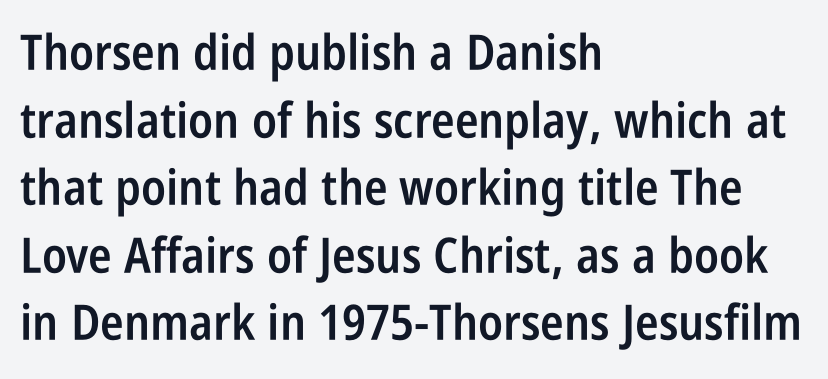
The image shows 49 px semibold, condensed sans-serif type, upright; set left-aligned, normal line spacing (1.38x), normal letter spacing, not underlined; low stroke contrast and a large x-height.
